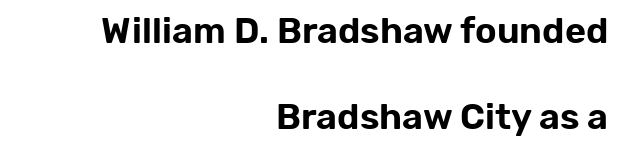
Lines of text with bare space underneath. Students, note that the glyphs here touch the page at normal intervals. The passage shown is typeset with a sans-serif family. A typesetter would call this proportional, since set widths differ per character. Right-aligned paragraph, ragged on the left. What's the leading like? Stretched, with rows far apart.
